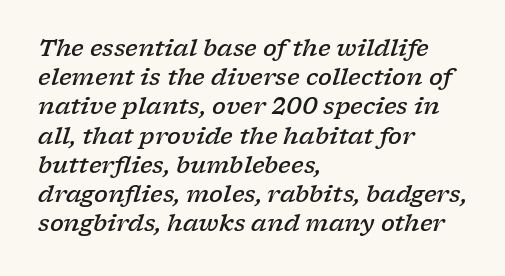
{"italic": "yes", "lean": "right", "slant_degrees": 17, "bold": "semi", "underline": "no", "align": "left", "line_spacing": "normal", "line_spacing_ratio": 1.27, "letter_spacing": "normal", "letter_spacing_em": 0.0, "glyph_px": 23}
